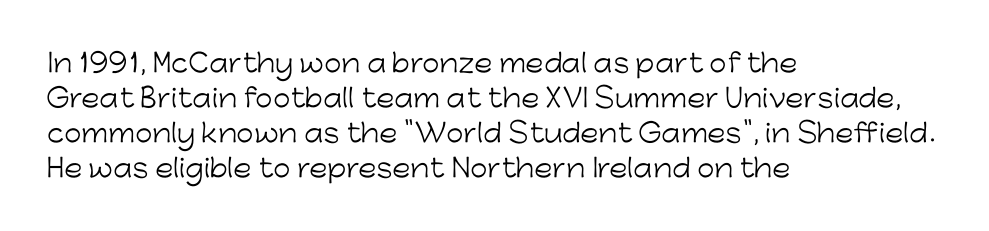
The image shows 25 px text type, upright; set left-aligned, normal line spacing (1.4x), normal letter spacing, not underlined.
